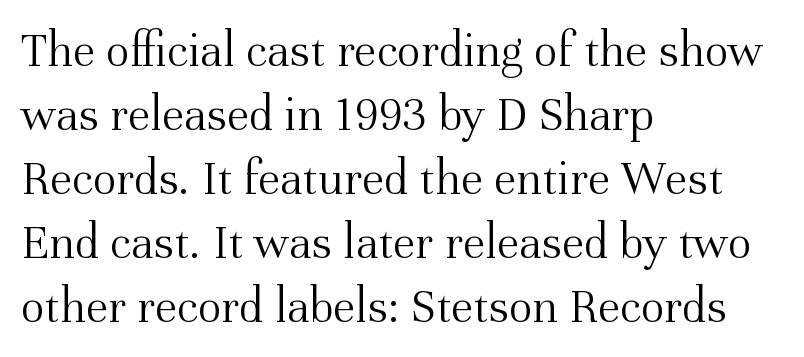
{"serif": "yes", "italic": "no", "bold": "no", "weight": "light", "width": "normal", "stroke_contrast": "medium", "x_height": "medium", "monospaced": "no", "underline": "no", "align": "left", "line_spacing": "normal", "line_spacing_ratio": 1.28, "letter_spacing": "normal", "letter_spacing_em": 0.0, "glyph_px": 50}
